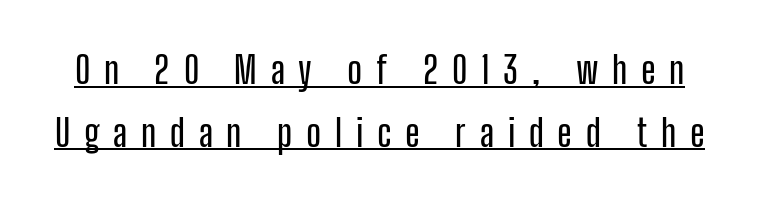
Q: Is the text italic (slanted)? A: No, it is upright.
Q: Is the typeface a serif or a sans-serif typeface? A: Sans-serif.
Q: Is the text underlined? A: Yes.
Q: Is the spacing between letters normal or unusually wide? A: Unusually wide.
Q: Is the spacing between lines tight, normal or loose? A: Normal.
Q: Width (condensed, normal, or wide)? A: Condensed.
Q: Stroke contrast? A: Low.
Q: x-height? A: Medium.
Q: Monospaced? A: No.
